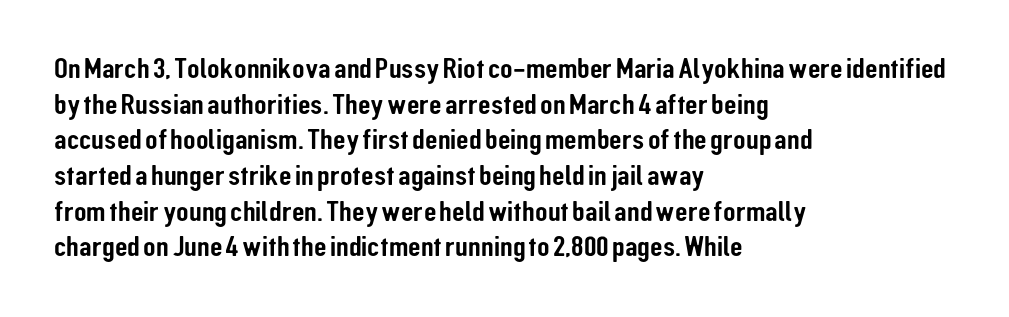
The image shows 29 px condensed sans-serif type, upright; set left-aligned, line spacing 1.23x, normal letter spacing, not underlined; low stroke contrast and a medium x-height.
